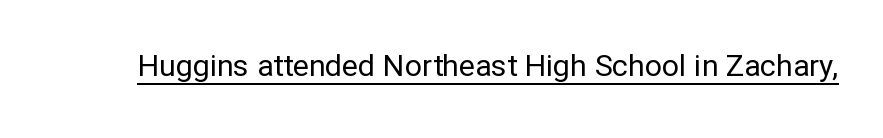
{"serif": "no", "italic": "no", "bold": "no", "weight": "regular", "width": "normal", "stroke_contrast": "low", "x_height": "medium", "monospaced": "no", "underline": "yes", "letter_spacing": "normal", "letter_spacing_em": 0.0, "glyph_px": 30}
